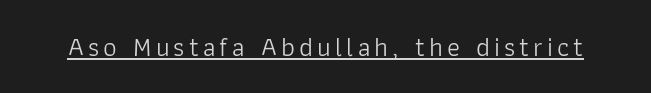
Q: Is the text bold? A: No.
Q: Is the text italic (slanted)? A: No, it is upright.
Q: Is the text underlined? A: Yes.
